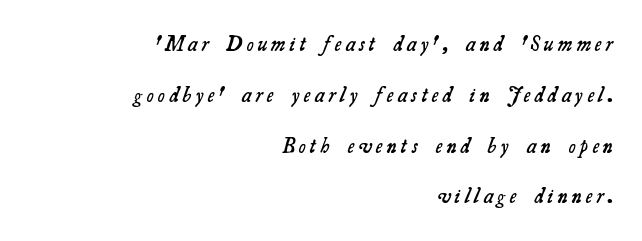
The image shows 21 px text type; set right-aligned, loose line spacing (2.42x), unusually wide letter spacing (+0.21 em), not underlined.
